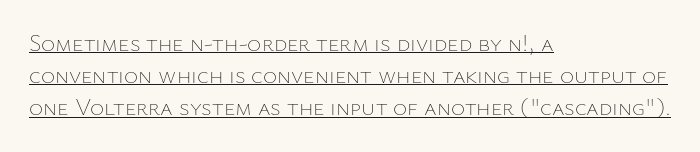
{"italic": "no", "bold": "no", "underline": "yes", "align": "left", "line_spacing": "normal", "line_spacing_ratio": 1.34, "letter_spacing": "normal", "letter_spacing_em": 0.0, "glyph_px": 24}
